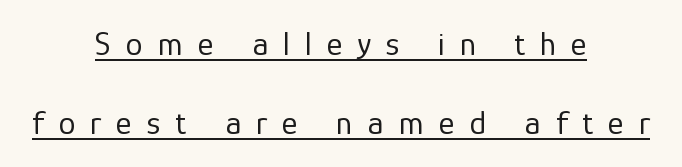
The image shows 34 px regular-weight sans-serif type, upright; set centered, loose line spacing (2.33x), unusually wide letter spacing (+0.44 em), underlined; low stroke contrast and a medium x-height.
